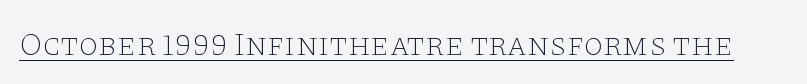
Q: Is the text bold? A: No.
Q: Is the text italic (slanted)? A: No, it is upright.
Q: Is the typeface a serif or a sans-serif typeface? A: Serif.
Q: Is the text underlined? A: Yes.
Q: Is the spacing between letters normal or unusually wide? A: Normal.
Q: Width (condensed, normal, or wide)? A: Wide.
Q: Stroke contrast? A: Low.
Q: x-height? A: Large.
Q: Monospaced? A: No.
